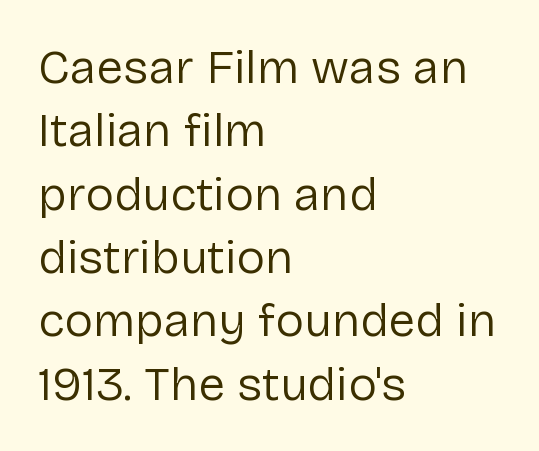
Q: Is the text bold? A: No.
Q: Is the text italic (slanted)? A: No, it is upright.
Q: Is the typeface a serif or a sans-serif typeface? A: Sans-serif.
Q: Is the text underlined? A: No.
Q: How is the paragraph aligned? A: Left-aligned.
Q: Is the spacing between letters normal or unusually wide? A: Normal.
Q: Is the spacing between lines tight, normal or loose? A: Normal.
Q: Width (condensed, normal, or wide)? A: Normal.
Q: Stroke contrast? A: Low.
Q: x-height? A: Medium.
Q: Monospaced? A: No.
